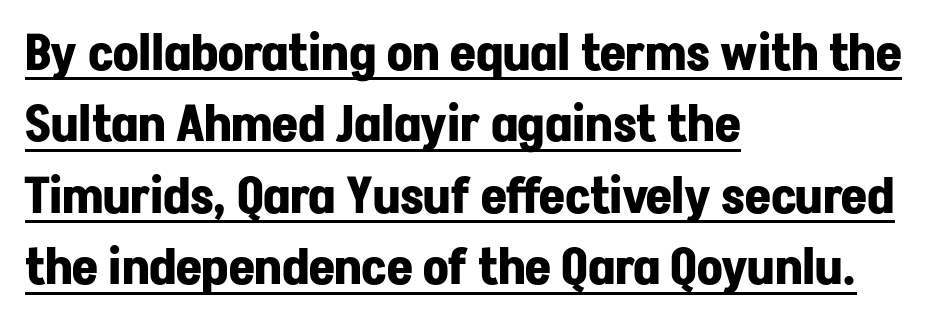
Q: Is the text bold? A: Yes.
Q: Is the text italic (slanted)? A: No, it is upright.
Q: Is the typeface a serif or a sans-serif typeface? A: Sans-serif.
Q: Is the text underlined? A: Yes.
Q: How is the paragraph aligned? A: Left-aligned.
Q: Is the spacing between letters normal or unusually wide? A: Normal.
Q: Is the spacing between lines tight, normal or loose? A: Normal.
Q: Width (condensed, normal, or wide)? A: Normal.
Q: Stroke contrast? A: Low.
Q: x-height? A: Medium.
Q: Monospaced? A: No.
